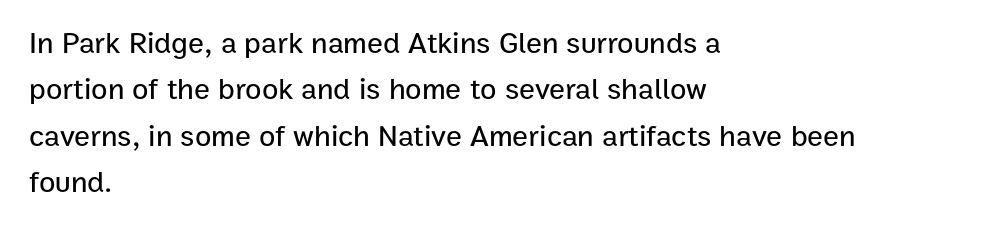
Q: Is the text italic (slanted)? A: No, it is upright.
Q: Is the typeface a serif or a sans-serif typeface? A: Sans-serif.
Q: Is the text underlined? A: No.
Q: How is the paragraph aligned? A: Left-aligned.
Q: Is the spacing between letters normal or unusually wide? A: Normal.
Q: Is the spacing between lines tight, normal or loose? A: Normal.
Q: Width (condensed, normal, or wide)? A: Normal.
Q: Stroke contrast? A: Low.
Q: x-height? A: Medium.
Q: Monospaced? A: No.
